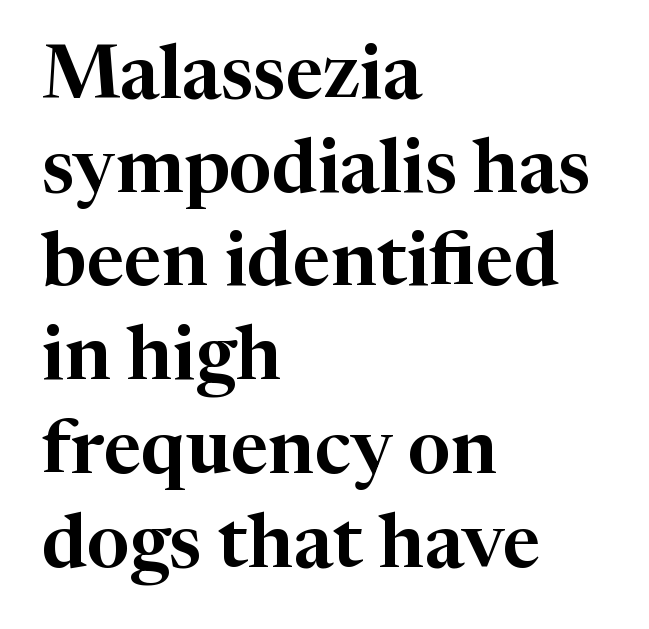
{"serif": "yes", "italic": "no", "width": "normal", "stroke_contrast": "high", "x_height": "medium", "monospaced": "no", "underline": "no", "align": "left", "line_spacing": "normal", "line_spacing_ratio": 1.25, "letter_spacing": "normal", "letter_spacing_em": 0.0, "glyph_px": 75}
